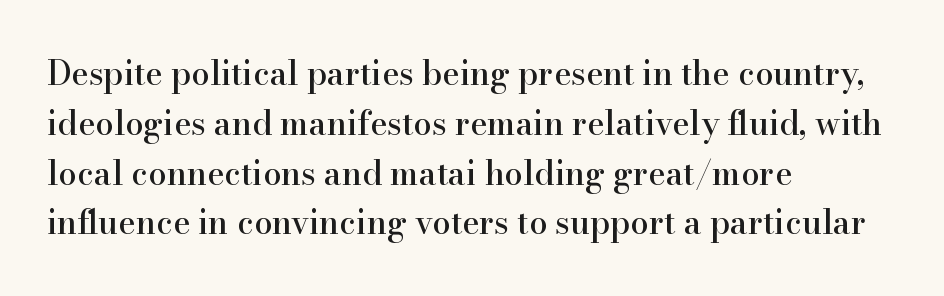
Is the block centered? No — it sits flush against the left margin. The tracking reads as untouched default to a designer's eye. The baseline area is clear. Here the designer chose a conventional face with non-uniform glyph widths. The font's upright variant was chosen for this text. Typographically, this falls in the serif category.
